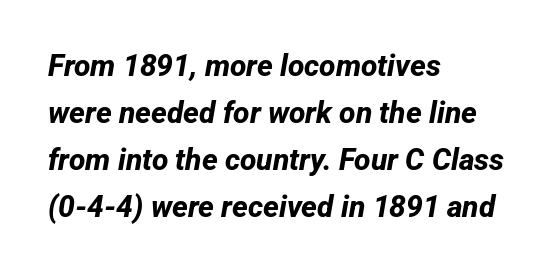
The image shows 30 px bold sans-serif type; set left-aligned, normal line spacing (1.57x), normal letter spacing, not underlined; low stroke contrast and a medium x-height.
